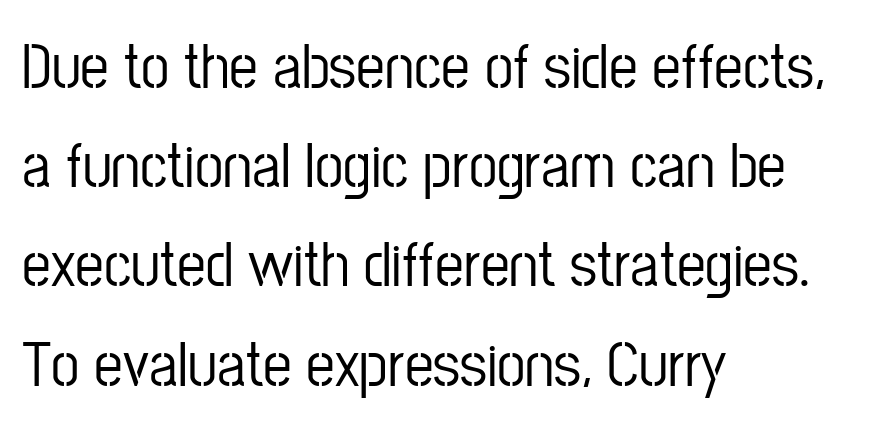
The image shows 64 px condensed sans-serif type, upright; set left-aligned, normal line spacing (1.55x), normal letter spacing, not underlined; low stroke contrast and a medium x-height.
